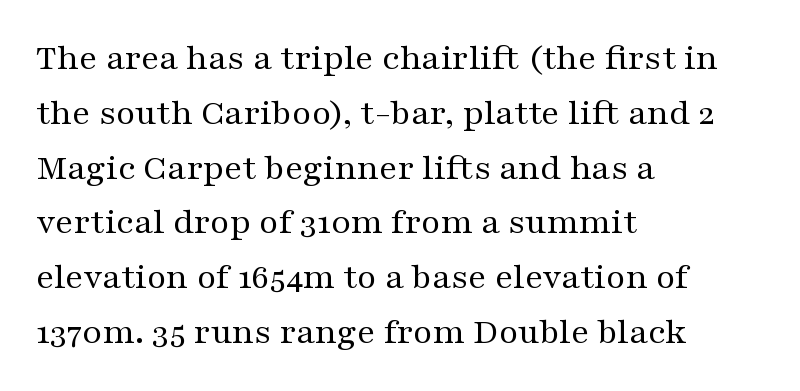
Q: Is the text bold? A: No.
Q: Is the text italic (slanted)? A: No, it is upright.
Q: Is the typeface a serif or a sans-serif typeface? A: Serif.
Q: Is the text underlined? A: No.
Q: How is the paragraph aligned? A: Left-aligned.
Q: Is the spacing between letters normal or unusually wide? A: Normal.
Q: Is the spacing between lines tight, normal or loose? A: Normal.
Q: Width (condensed, normal, or wide)? A: Wide.
Q: Stroke contrast? A: Medium.
Q: x-height? A: Medium.
Q: Monospaced? A: No.
